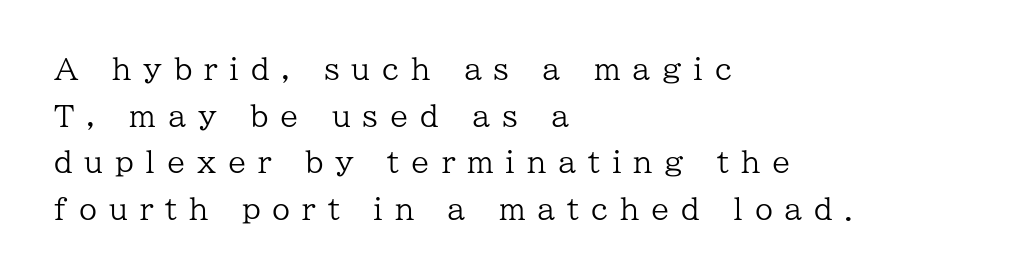
The image shows 29 px regular-weight serif type, upright; set left-aligned, normal line spacing (1.61x), unusually wide letter spacing (+0.41 em), not underlined; low stroke contrast and a medium x-height.
